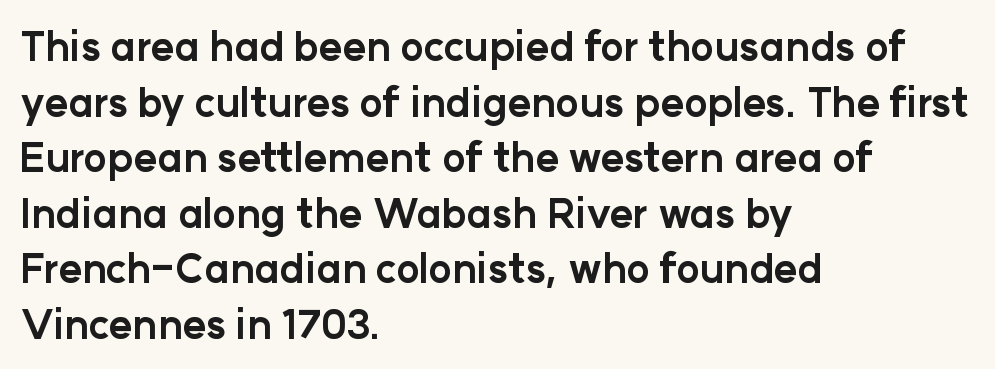
The image shows 40 px bold sans-serif type, upright; set left-aligned, normal line spacing (1.39x), normal letter spacing, not underlined; low stroke contrast and a medium x-height.
